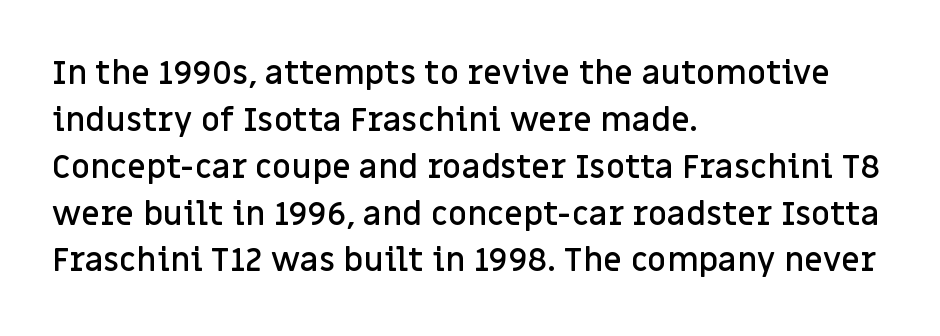
The image shows 33 px semibold sans-serif type, upright; set left-aligned, normal line spacing (1.42x), normal letter spacing, not underlined; low stroke contrast and a large x-height.
